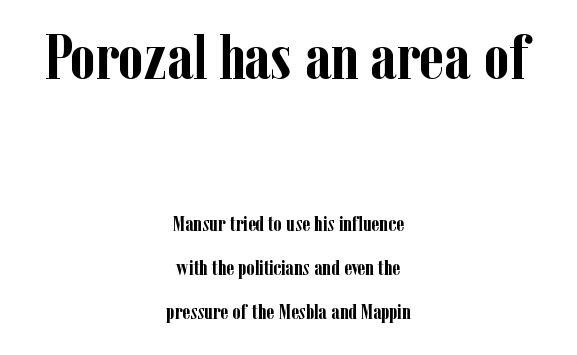
{"serif": "yes", "italic": "no", "bold": "yes", "weight": "semibold", "width": "condensed", "stroke_contrast": "low", "x_height": "medium", "monospaced": "no", "underline": "no", "align": "center", "line_spacing": "loose", "line_spacing_ratio": 2.08, "letter_spacing": "normal", "letter_spacing_em": 0.0, "larger_block": "first", "size_ratio": 3.05, "glyph_px": 64}
